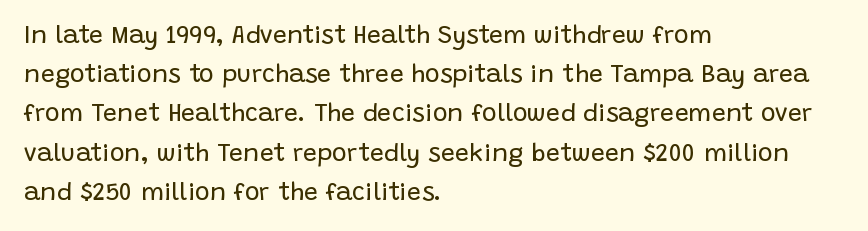
The image shows 25 px text type, upright; set left-aligned, normal line spacing (1.57x), normal letter spacing, not underlined.
